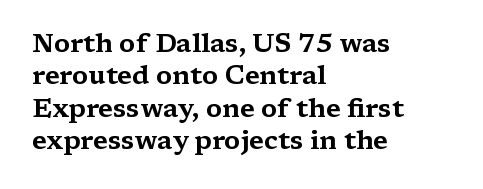
Q: Is the text italic (slanted)? A: No, it is upright.
Q: Is the text underlined? A: No.
Q: How is the paragraph aligned? A: Left-aligned.
Q: Is the spacing between letters normal or unusually wide? A: Normal.
Q: Is the spacing between lines tight, normal or loose? A: Normal.
